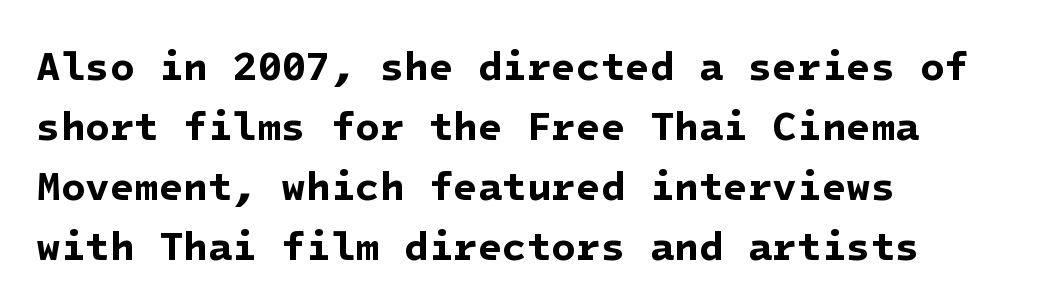
{"serif": "no", "bold": "yes", "weight": "bold", "width": "normal", "stroke_contrast": "low", "x_height": "medium", "underline": "no", "align": "left", "line_spacing": "normal", "line_spacing_ratio": 1.5, "letter_spacing": "normal", "letter_spacing_em": 0.0, "glyph_px": 40}
